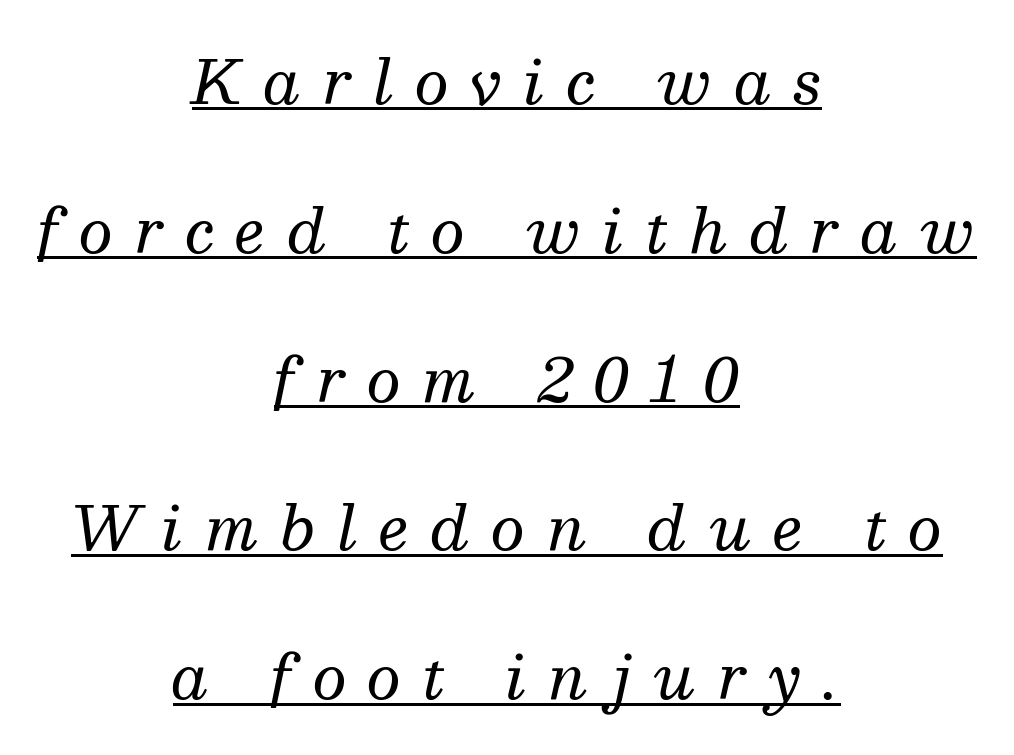
The image shows 60 px regular-weight serif type, italic (leaning right); set centered, loose line spacing (2.48x), unusually wide letter spacing (+0.36 em), underlined; medium stroke contrast and a medium x-height.
